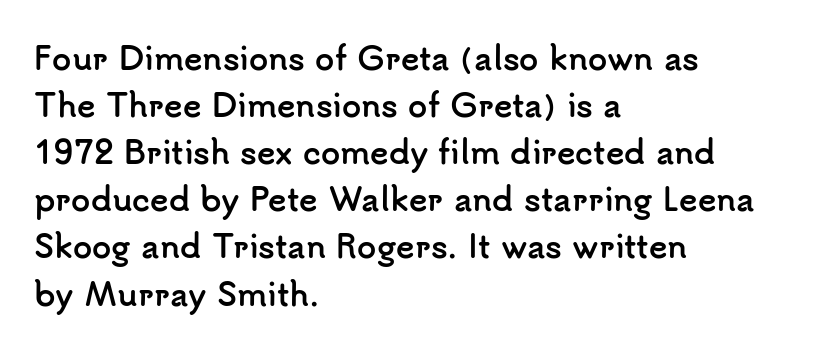
Q: Is the text bold? A: Yes.
Q: Is the text italic (slanted)? A: No, it is upright.
Q: Is the typeface a serif or a sans-serif typeface? A: Sans-serif.
Q: Is the text underlined? A: No.
Q: How is the paragraph aligned? A: Left-aligned.
Q: Is the spacing between letters normal or unusually wide? A: Normal.
Q: Is the spacing between lines tight, normal or loose? A: Normal.
Q: Width (condensed, normal, or wide)? A: Normal.
Q: Stroke contrast? A: Low.
Q: x-height? A: Small.
Q: Monospaced? A: No.
